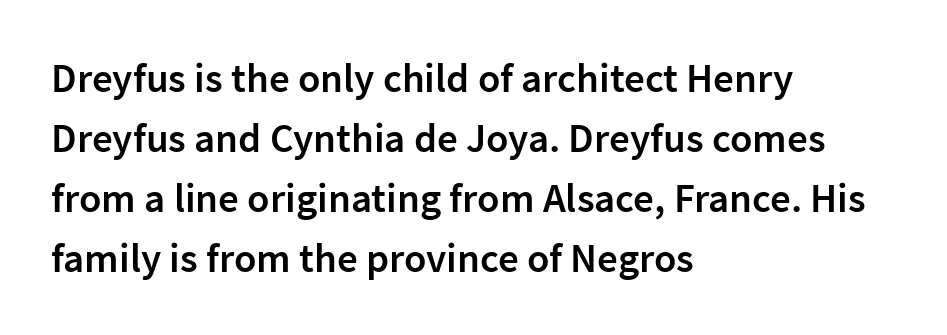
{"serif": "no", "italic": "no", "bold": "semi", "weight": "semibold", "width": "normal", "stroke_contrast": "low", "x_height": "medium", "monospaced": "no", "underline": "no", "align": "left", "line_spacing": "normal", "line_spacing_ratio": 1.46, "letter_spacing": "normal", "letter_spacing_em": 0.0, "glyph_px": 41}
